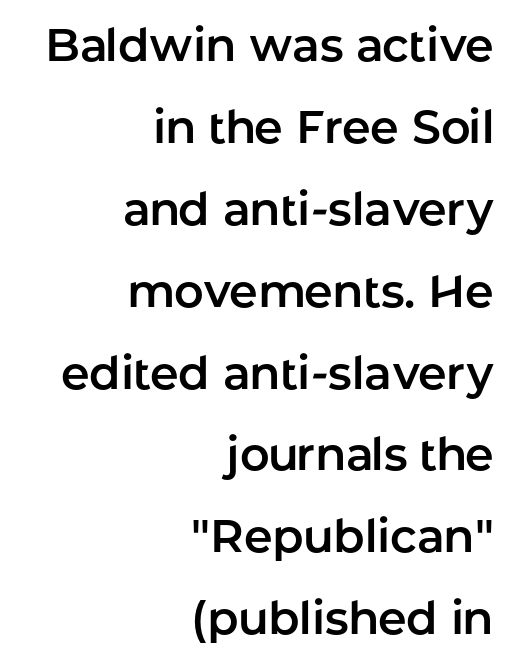
{"serif": "no", "italic": "no", "width": "normal", "stroke_contrast": "low", "x_height": "medium", "monospaced": "no", "underline": "no", "align": "right", "line_spacing_ratio": 1.78, "letter_spacing": "normal", "letter_spacing_em": 0.0, "glyph_px": 46}
